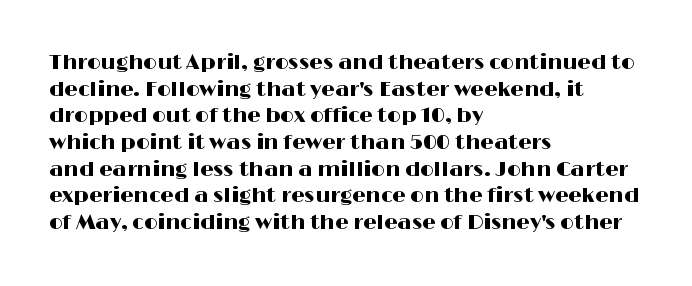
Successive baselines arrive at the customary interval. The space directly below the letters is spotless. The face used here is rendered with its standard letterfit. The rendering anchors every line to the left-hand side.
